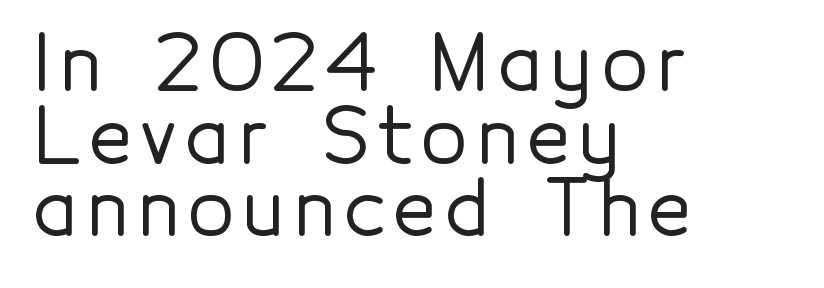
The image shows 75 px sans-serif type, upright; set left-aligned, tight line spacing (0.97x), not underlined; a medium x-height.
